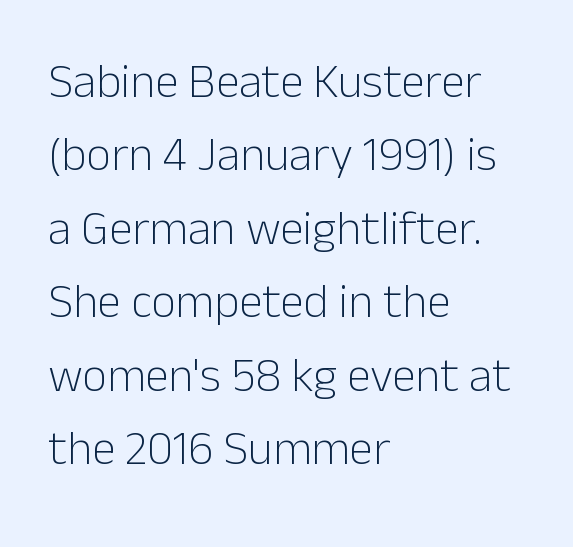
The image shows 48 px light sans-serif type, upright; set left-aligned, normal line spacing (1.53x), normal letter spacing, not underlined; low stroke contrast and a medium x-height.
